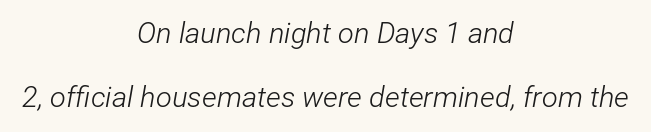
Q: Is the text bold? A: No.
Q: Is the text italic (slanted)? A: Yes, it leans right by about 12 degrees.
Q: Is the text underlined? A: No.
Q: How is the paragraph aligned? A: Centered.
Q: Is the spacing between letters normal or unusually wide? A: Normal.
Q: Is the spacing between lines tight, normal or loose? A: Loose.
Q: Width (condensed, normal, or wide)? A: Condensed.
Q: Stroke contrast? A: Low.
Q: x-height? A: Medium.
Q: Monospaced? A: No.
